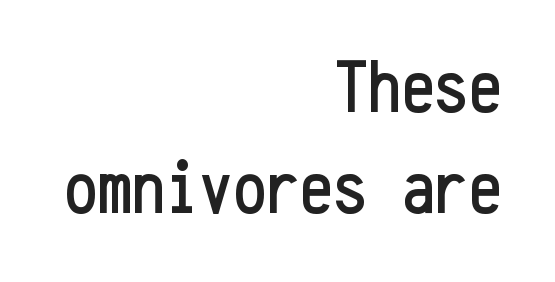
The typeface chosen for these lines omits serifs. Typeset ragged left — the right edge is the straight one. It's the straight-up-and-down kind of type. The baseline area is clear.
